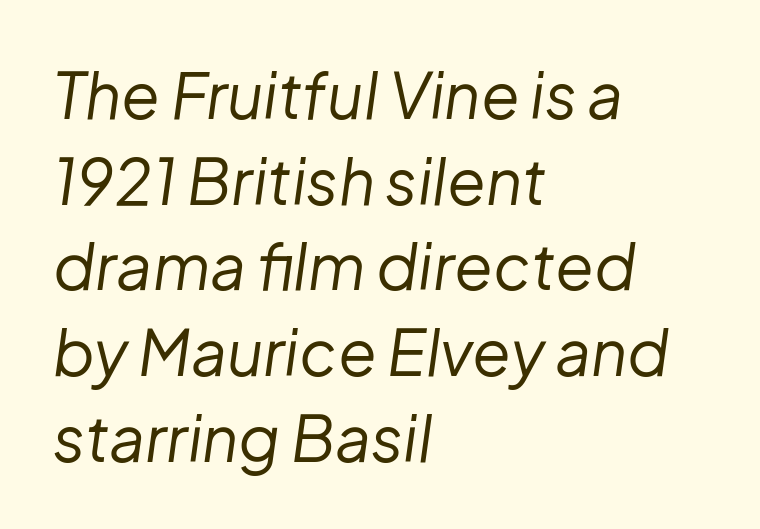
The image shows 63 px regular-weight type, italic (leaning right); set left-aligned, normal line spacing (1.36x), normal letter spacing, not underlined; low stroke contrast and a medium x-height.
